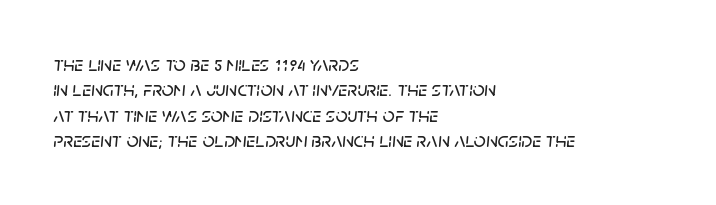
Q: Is the text italic (slanted)? A: Yes, it leans right by about 5 degrees.
Q: Is the text underlined? A: No.
Q: How is the paragraph aligned? A: Left-aligned.
Q: Is the spacing between letters normal or unusually wide? A: Normal.
